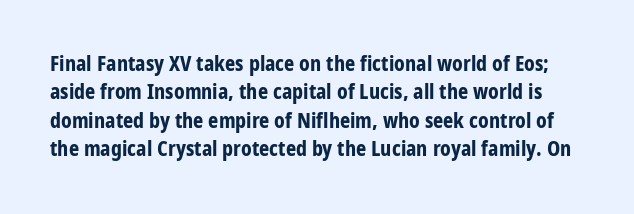
Q: Is the text bold? A: Yes.
Q: Is the text italic (slanted)? A: No, it is upright.
Q: Is the text underlined? A: No.
Q: Is the spacing between letters normal or unusually wide? A: Normal.
Q: Is the spacing between lines tight, normal or loose? A: Normal.
